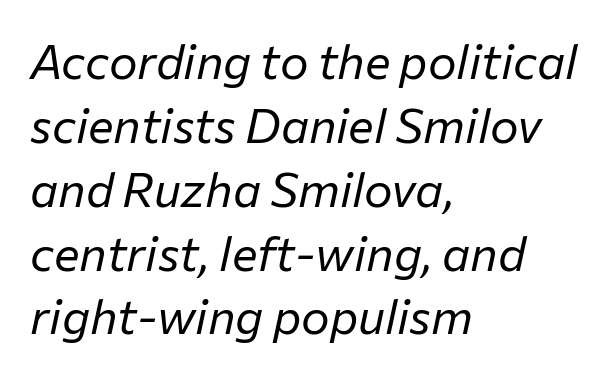
The image shows 48 px regular-weight type, italic (leaning right); set left-aligned, normal line spacing (1.33x), normal letter spacing, not underlined; low stroke contrast and a medium x-height.
